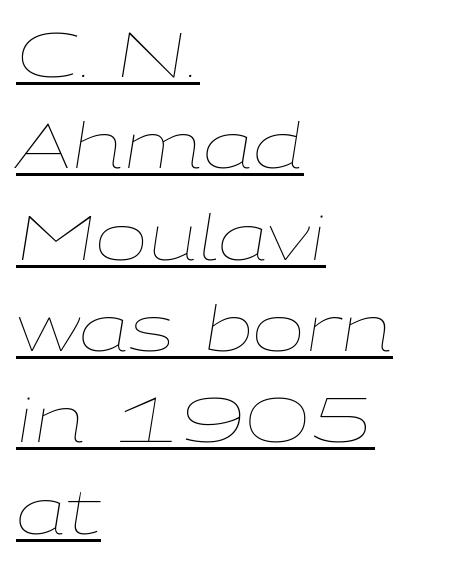
The image shows 63 px thin, wide type, italic (leaning right); set left-aligned, normal line spacing (1.45x), normal letter spacing, underlined; low stroke contrast and a medium x-height.
